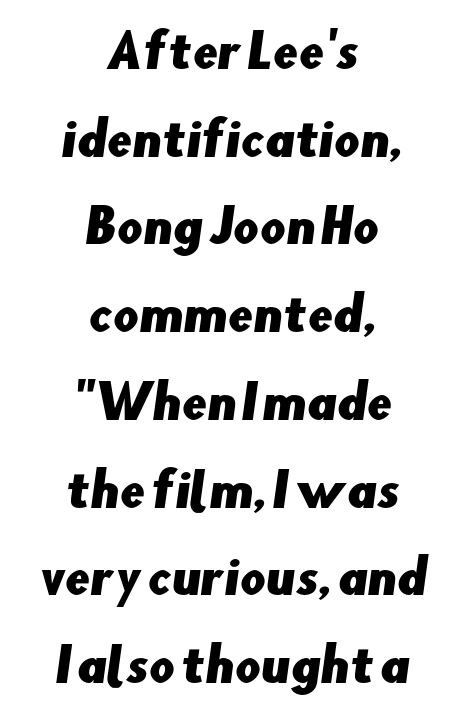
Just letters on the line, the space beneath them empty. Compared with typical paragraphs, the rows here are farther apart. The paragraph shown floats in the horizontal middle. Short note: letters normally spaced. Proportional: the letters do not fall into vertical columns.
